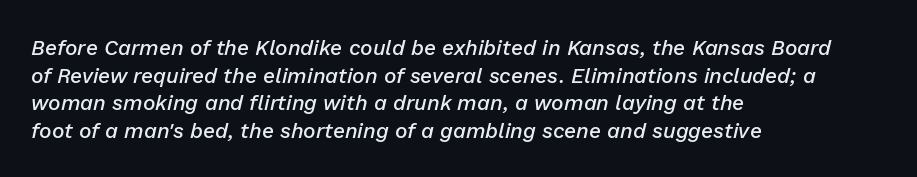
Check the space under the baseline: it is left empty. The face used here has a pronounced slope to its letters. Leading matches the norm, producing a regular column. Each glyph is drawn with semibold strokes, heavier than normal yet not fully bold. All the whitespace from short lines collects on the right. Short note: letters normally spaced.
